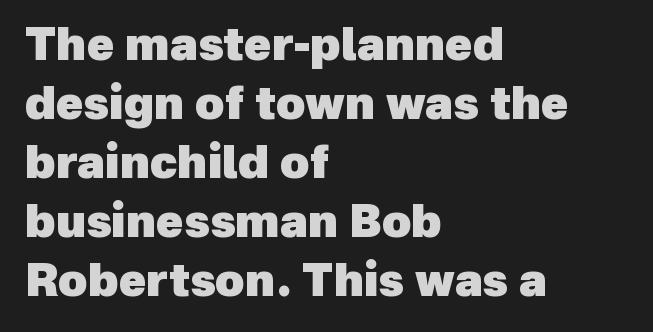
The image shows 45 px heavy sans-serif type; set left-aligned, normal line spacing (1.31x), normal letter spacing, not underlined; a medium x-height.
